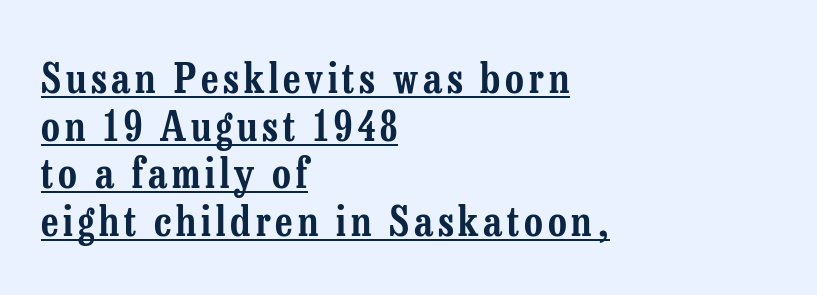
Font category for this specimen: serif. Every stem runs plumb, perpendicular to the baseline. In designer terms, the underline attribute is active on this setting. If you drew a ruler down the left edge, every line would touch it.
